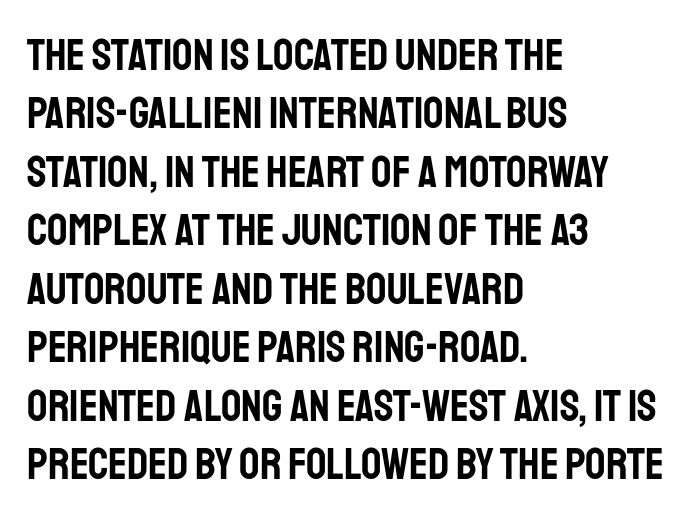
{"serif": "no", "italic": "no", "width": "condensed", "stroke_contrast": "low", "x_height": "large", "monospaced": "no", "underline": "no", "align": "left", "line_spacing": "normal", "line_spacing_ratio": 1.3, "letter_spacing": "normal", "letter_spacing_em": 0.0, "glyph_px": 45}
